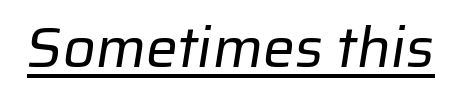
Q: Is the text bold? A: No.
Q: Is the typeface a serif or a sans-serif typeface? A: Sans-serif.
Q: Is the text underlined? A: Yes.
Q: Is the spacing between letters normal or unusually wide? A: Normal.
Q: Width (condensed, normal, or wide)? A: Normal.
Q: Stroke contrast? A: Low.
Q: x-height? A: Medium.
Q: Monospaced? A: No.
